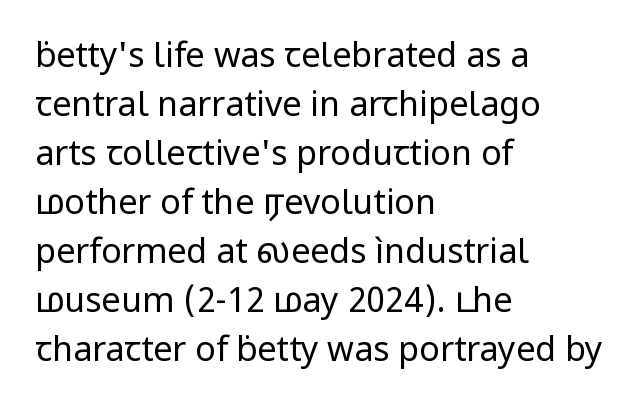
{"serif": "no", "italic": "no", "bold": "no", "weight": "regular", "width": "normal", "stroke_contrast": "low", "x_height": "medium", "monospaced": "no", "underline": "no", "align": "left", "line_spacing": "normal", "line_spacing_ratio": 1.44, "letter_spacing": "normal", "letter_spacing_em": 0.0, "glyph_px": 34}
